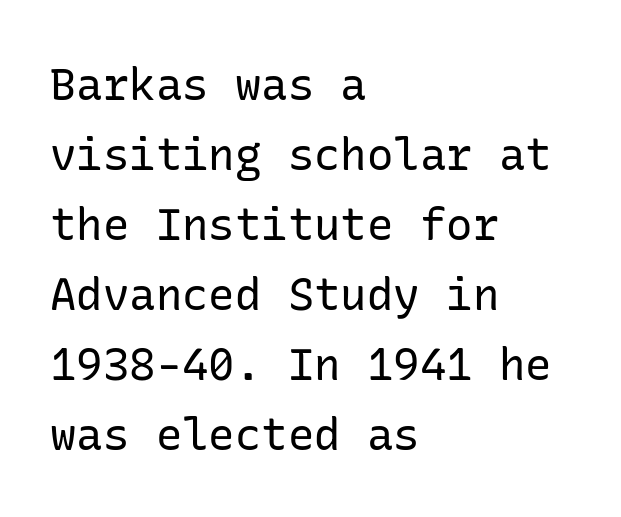
Beneath every word, the page is bare. Caption: standard tracking, unaltered. Compared with typical paragraphs, the rows here are spaced about the same. The face looks like a standard text weight, possibly lighter. Quick note: not italic, upright.
